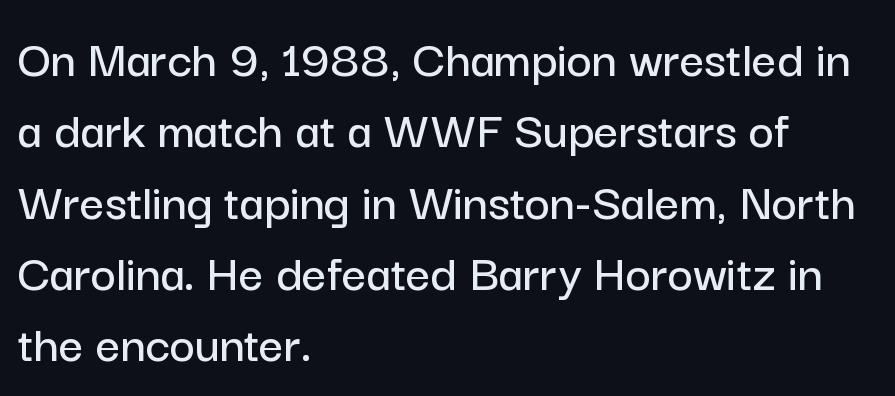
{"serif": "no", "italic": "no", "width": "normal", "stroke_contrast": "low", "x_height": "medium", "monospaced": "no", "underline": "no", "align": "left", "line_spacing": "normal", "line_spacing_ratio": 1.32, "letter_spacing": "normal", "letter_spacing_em": 0.0, "glyph_px": 54}
